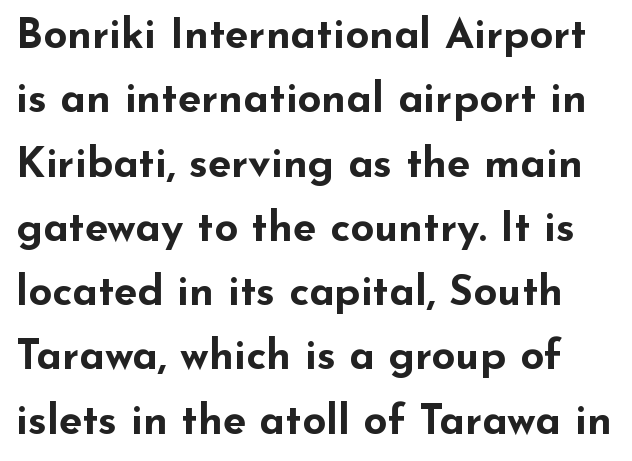
{"serif": "no", "italic": "no", "bold": "yes", "weight": "bold", "width": "wide", "stroke_contrast": "low", "x_height": "small", "monospaced": "no", "underline": "no", "line_spacing": "normal", "line_spacing_ratio": 1.53, "letter_spacing": "normal", "letter_spacing_em": 0.0, "glyph_px": 42}
